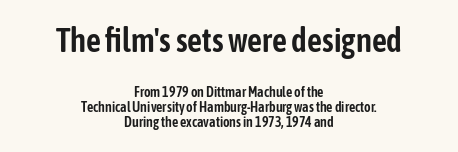
The image shows 33 px condensed sans-serif type, upright; set centered, tight line spacing (1.08x), normal letter spacing, not underlined; the first (top) block is 2.36x larger; low stroke contrast and a medium x-height.
